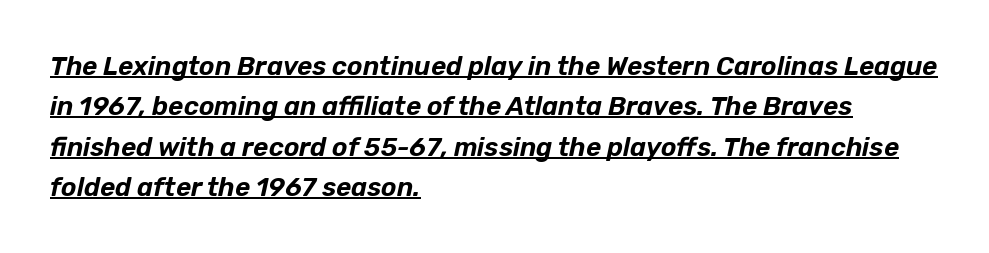
Q: Is the text italic (slanted)? A: Yes, it leans right by about 12 degrees.
Q: Is the text underlined? A: Yes.
Q: How is the paragraph aligned? A: Left-aligned.
Q: Is the spacing between letters normal or unusually wide? A: Normal.
Q: Is the spacing between lines tight, normal or loose? A: Normal.
